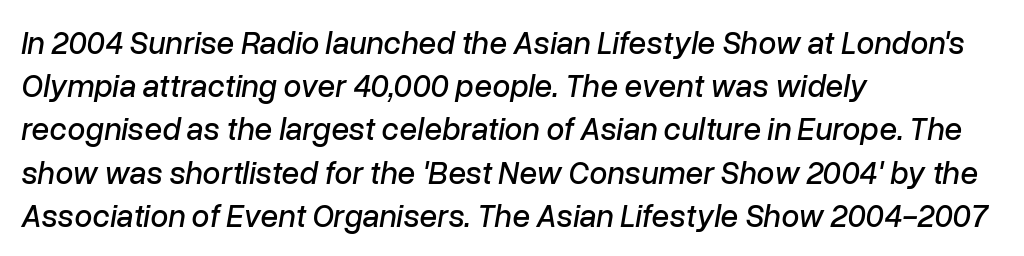
{"italic": "yes", "lean": "right", "slant_degrees": 10, "width": "normal", "stroke_contrast": "low", "x_height": "medium", "monospaced": "no", "underline": "no", "align": "left", "line_spacing": "normal", "line_spacing_ratio": 1.35, "letter_spacing": "normal", "letter_spacing_em": 0.0, "glyph_px": 32}
